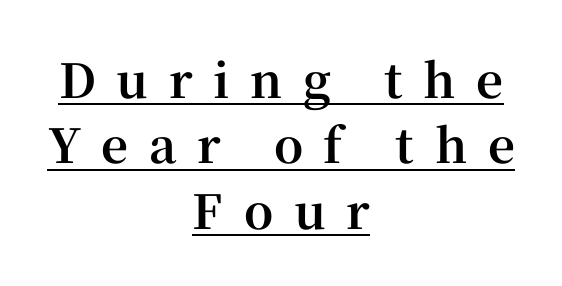
Q: Is the text bold? A: Yes.
Q: Is the text italic (slanted)? A: No, it is upright.
Q: Is the typeface a serif or a sans-serif typeface? A: Serif.
Q: Is the text underlined? A: Yes.
Q: How is the paragraph aligned? A: Centered.
Q: Is the spacing between letters normal or unusually wide? A: Unusually wide.
Q: Is the spacing between lines tight, normal or loose? A: Normal.
Q: Width (condensed, normal, or wide)? A: Normal.
Q: Stroke contrast? A: High.
Q: x-height? A: Medium.
Q: Monospaced? A: No.
